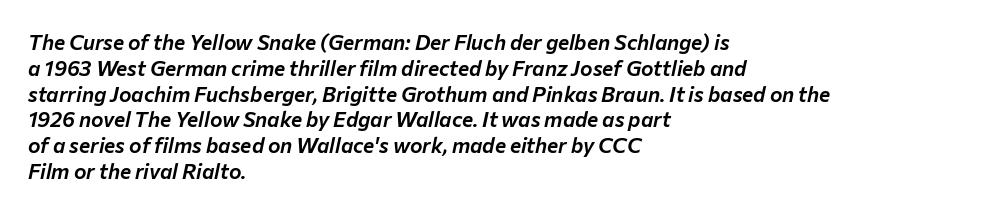
Check the space under the baseline: it is left empty. Each line starts at the same left margin while the right side varies. Tracking here is standard; glyphs follow each other at the usual distance. Would a proofreader flag this as italicized? Yes.
